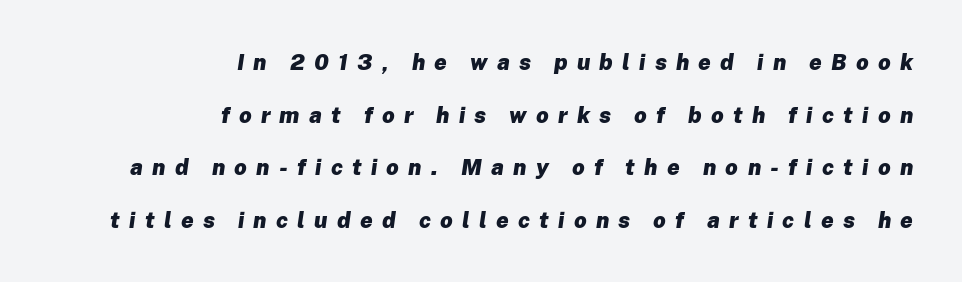
The face used here has the dense, thick strokes of a bold. Short and long lines alike share a common ending point at right. The passage shown has open, widely tracked lettering throughout. Regarding leading, the lines here are spaced well apart. Letters rest on an invisible, unmarked baseline.
